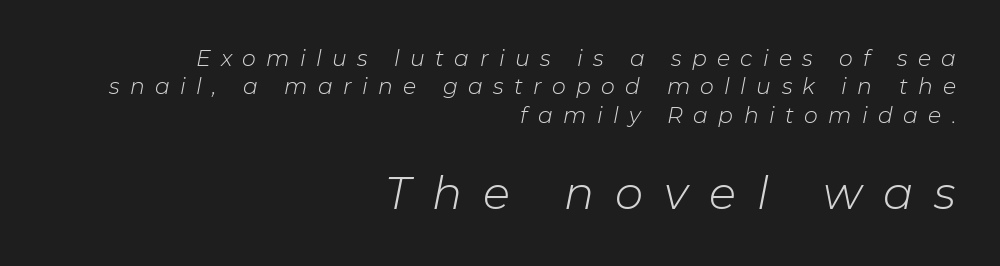
Q: Is the text bold? A: No.
Q: Is the text italic (slanted)? A: Yes, it leans right by about 11 degrees.
Q: Is the text underlined? A: No.
Q: How is the paragraph aligned? A: Right-aligned.
Q: Is the spacing between letters normal or unusually wide? A: Unusually wide.
Q: Is the spacing between lines tight, normal or loose? A: Normal.
Q: Which block of text is set in a larger size, the first (top) or the second (bottom)? A: The second (bottom) one.
Q: Width (condensed, normal, or wide)? A: Normal.
Q: Stroke contrast? A: Low.
Q: x-height? A: Medium.
Q: Monospaced? A: No.
